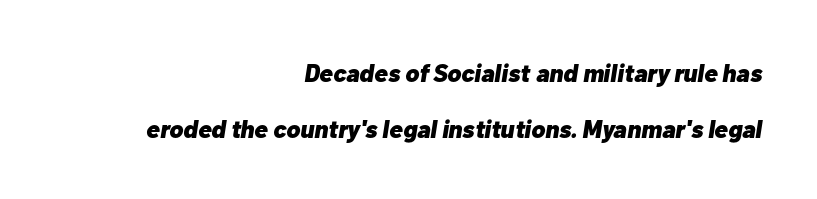
Q: Is the text bold? A: Yes.
Q: Is the text italic (slanted)? A: Yes, it leans right by about 10 degrees.
Q: Is the text underlined? A: No.
Q: How is the paragraph aligned? A: Right-aligned.
Q: Is the spacing between letters normal or unusually wide? A: Normal.
Q: Is the spacing between lines tight, normal or loose? A: Loose.
